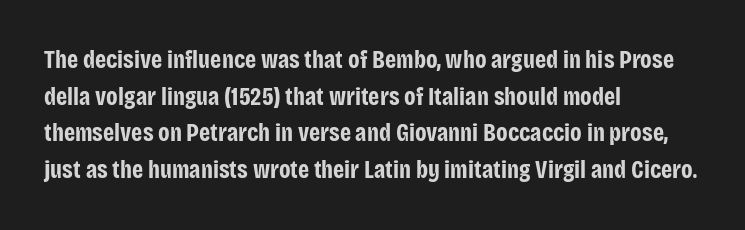
{"italic": "no", "bold": "yes", "underline": "no", "align": "left", "line_spacing": "normal", "line_spacing_ratio": 1.47, "letter_spacing": "normal", "letter_spacing_em": 0.0, "glyph_px": 25}
